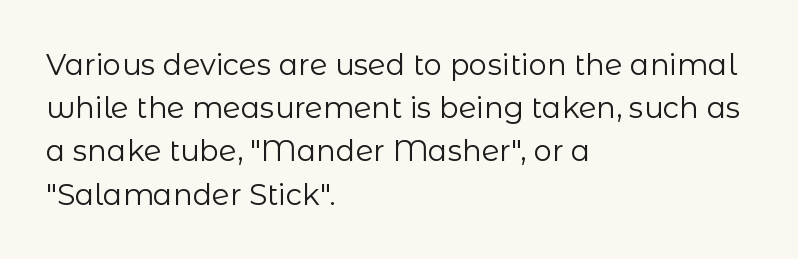
Observe the absence of serifs on each vertical stroke in this sample. Short and long lines alike share a common starting point at left. Think standard paragraph weight, or any step lighter than that. The rendering uses natural spacing where letterforms have individual widths. Glyph-to-glyph distance matches everyday printed text. The lettering stays uniformly vertical, giving the passage a roman look.
